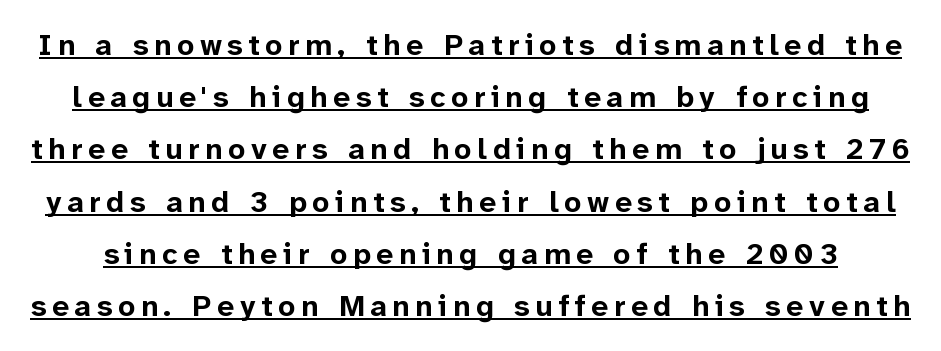
The letters advance in unequal steps, a hallmark of proportional type. Unlike a traditional serif, this face leaves its strokes unadorned. What weight is shown? A full bold with thick strokes. Quick note: underline on. No italicization has been applied; the sample stays upright.
